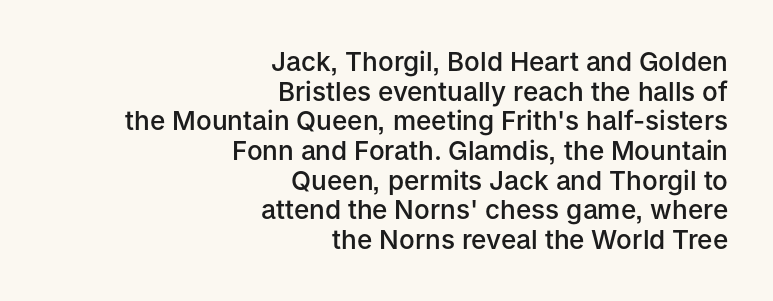
Q: Is the text bold? A: Semi-bold.
Q: Is the text italic (slanted)? A: No, it is upright.
Q: Is the text underlined? A: No.
Q: How is the paragraph aligned? A: Right-aligned.
Q: Is the spacing between letters normal or unusually wide? A: Normal.
Q: Is the spacing between lines tight, normal or loose? A: Tight.
